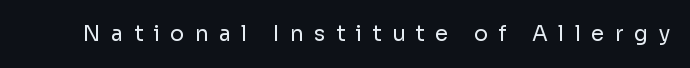
The lettering stays uniformly vertical, giving the passage a roman look. Inter-character spacing is expanded well beyond the font's built-in metrics. No word sits above an underline. Think standard paragraph weight, or any step lighter than that.
